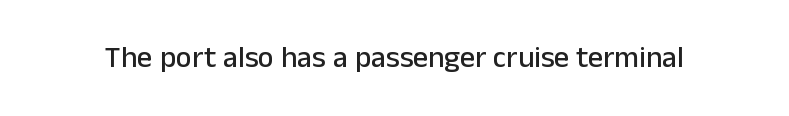
Rendered with straight, roman letterforms. Clear beneath every line of the passage. Short note: letters normally spaced. The letters advance in unequal steps, a hallmark of proportional type.
